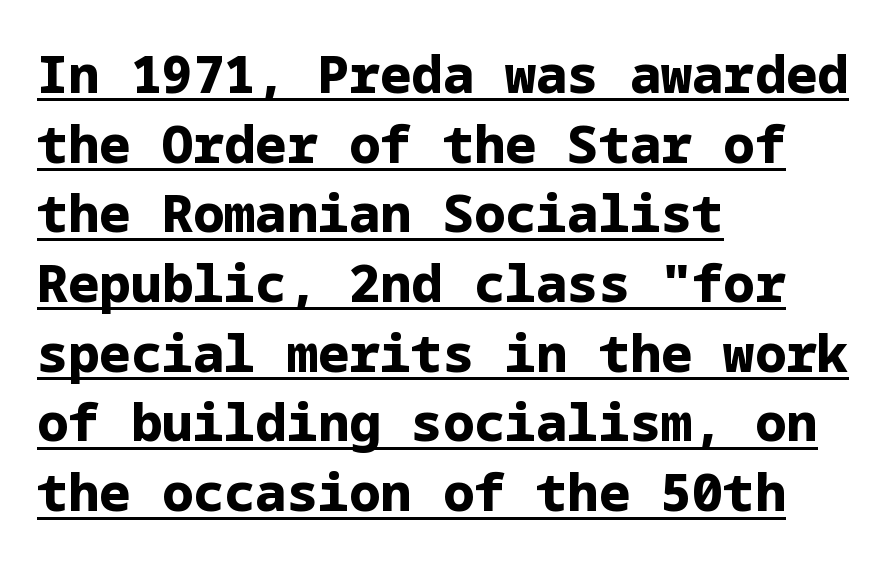
{"serif": "no", "italic": "no", "bold": "yes", "weight": "bold", "width": "normal", "stroke_contrast": "low", "x_height": "medium", "underline": "yes", "align": "left", "line_spacing": "normal", "line_spacing_ratio": 1.34, "letter_spacing": "normal", "letter_spacing_em": 0.0, "glyph_px": 52}
